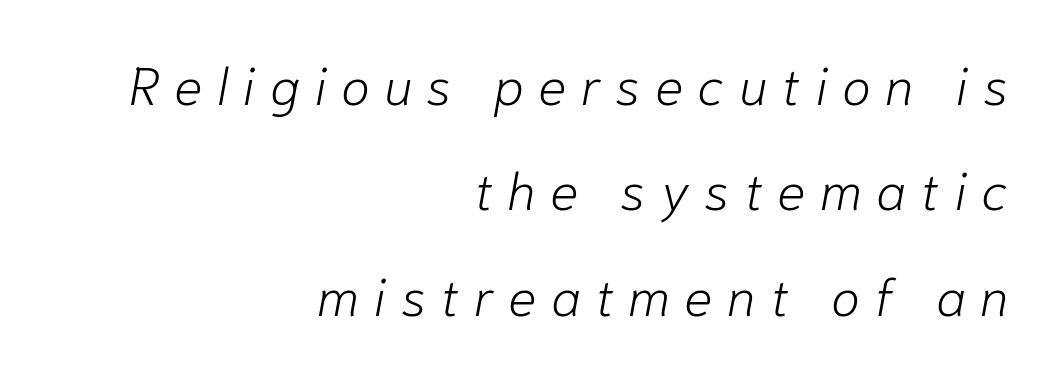
Q: Is the text bold? A: No.
Q: Is the text italic (slanted)? A: Yes, it leans right by about 10 degrees.
Q: Is the text underlined? A: No.
Q: How is the paragraph aligned? A: Right-aligned.
Q: Is the spacing between letters normal or unusually wide? A: Unusually wide.
Q: Is the spacing between lines tight, normal or loose? A: Loose.
Q: Width (condensed, normal, or wide)? A: Normal.
Q: Stroke contrast? A: Low.
Q: x-height? A: Medium.
Q: Monospaced? A: No.
